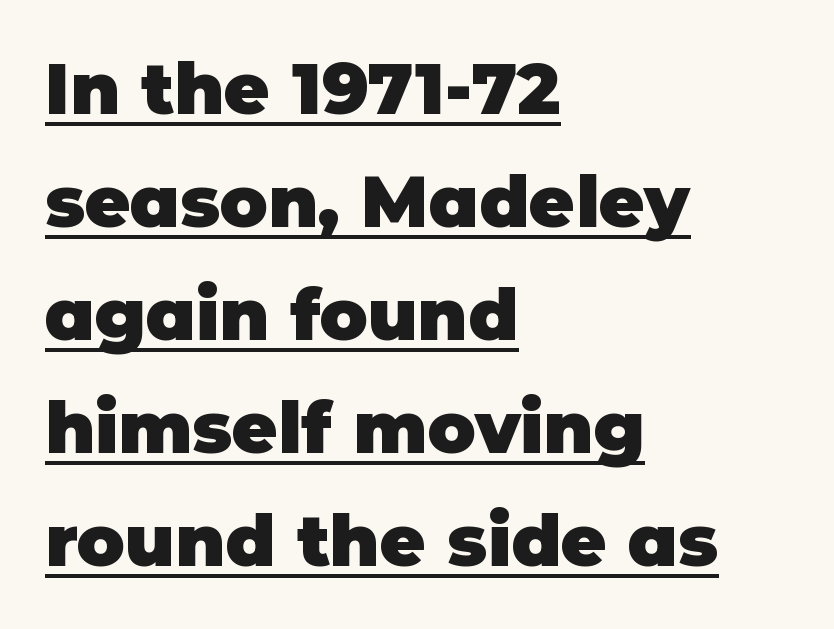
Q: Is the text bold? A: Yes.
Q: Is the text italic (slanted)? A: No, it is upright.
Q: Is the typeface a serif or a sans-serif typeface? A: Sans-serif.
Q: Is the text underlined? A: Yes.
Q: How is the paragraph aligned? A: Left-aligned.
Q: Is the spacing between letters normal or unusually wide? A: Normal.
Q: Is the spacing between lines tight, normal or loose? A: Normal.
Q: Width (condensed, normal, or wide)? A: Normal.
Q: Stroke contrast? A: Low.
Q: x-height? A: Large.
Q: Monospaced? A: No.
